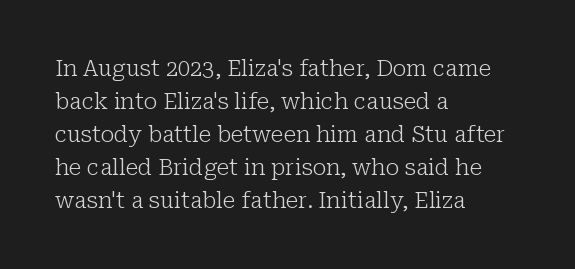
{"italic": "no", "bold": "no", "underline": "no", "align": "left", "line_spacing": "normal", "line_spacing_ratio": 1.5, "letter_spacing": "normal", "letter_spacing_em": 0.0, "glyph_px": 22}
